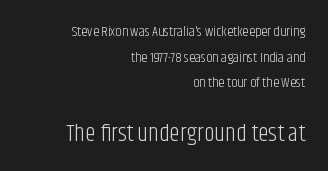
Q: Is the text bold? A: No.
Q: Is the text italic (slanted)? A: No, it is upright.
Q: Is the text underlined? A: No.
Q: How is the paragraph aligned? A: Right-aligned.
Q: Is the spacing between letters normal or unusually wide? A: Normal.
Q: Which block of text is set in a larger size, the first (top) or the second (bottom)? A: The second (bottom) one.
